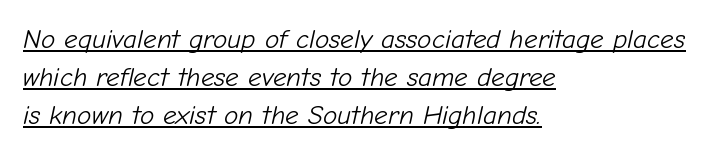
{"italic": "yes", "lean": "right", "slant_degrees": 12, "bold": "no", "underline": "yes", "align": "left", "line_spacing": "normal", "line_spacing_ratio": 1.41, "letter_spacing": "normal", "letter_spacing_em": 0.0, "glyph_px": 27}
